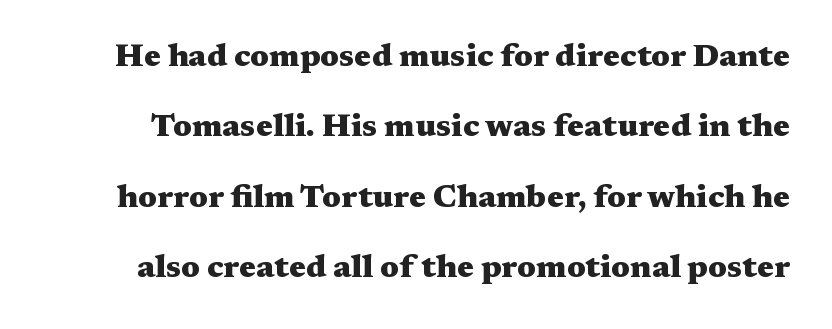
The typesetting leans heavy: a genuine bold. To sum up the face: it has serifs. A typesetter would mark this as roman, not italic. The zone under the glyphs is completely vacant. One glance says open: line gaps are wider than usual.
